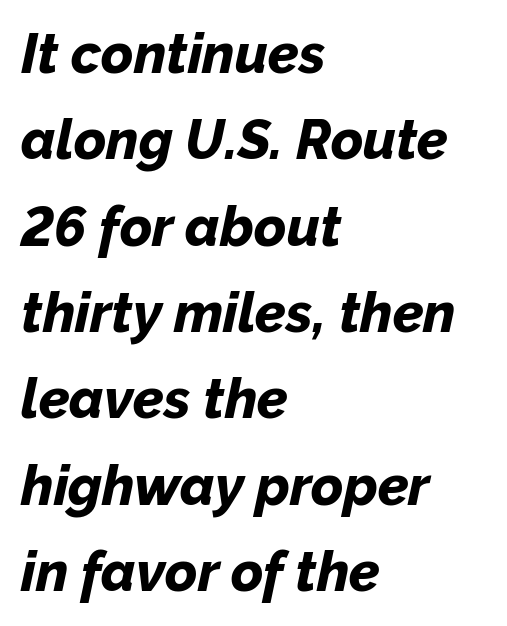
Q: Is the text bold? A: Yes.
Q: Is the text italic (slanted)? A: Yes, it leans right by about 12 degrees.
Q: Is the text underlined? A: No.
Q: How is the paragraph aligned? A: Left-aligned.
Q: Is the spacing between letters normal or unusually wide? A: Normal.
Q: Is the spacing between lines tight, normal or loose? A: Normal.
Q: Width (condensed, normal, or wide)? A: Normal.
Q: Stroke contrast? A: Low.
Q: x-height? A: Medium.
Q: Monospaced? A: No.
